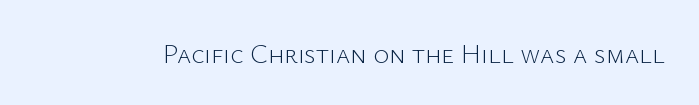
The image shows 27 px text type, upright; set normal letter spacing, not underlined.
